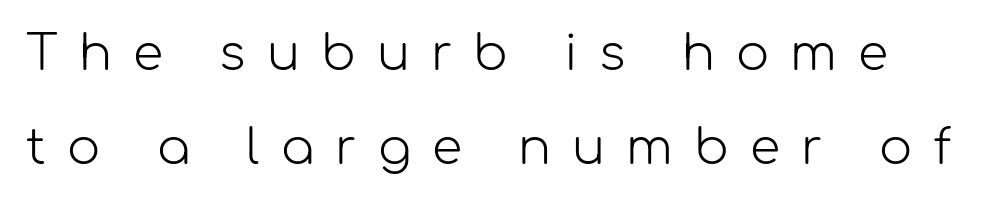
{"serif": "no", "italic": "no", "bold": "no", "weight": "light", "width": "normal", "stroke_contrast": "low", "x_height": "medium", "monospaced": "no", "underline": "no", "line_spacing": "loose", "line_spacing_ratio": 1.91, "letter_spacing": "wide", "letter_spacing_em": 0.43, "glyph_px": 49}
